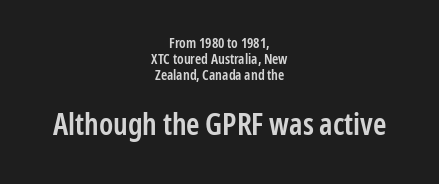
The following chunk of copy outweighs the initial chunk in type size. Here the glyphs are tracked normally, forming tight word shapes. Tightly led — the rows are bunched. Ascenders rise straight up at ninety degrees.
